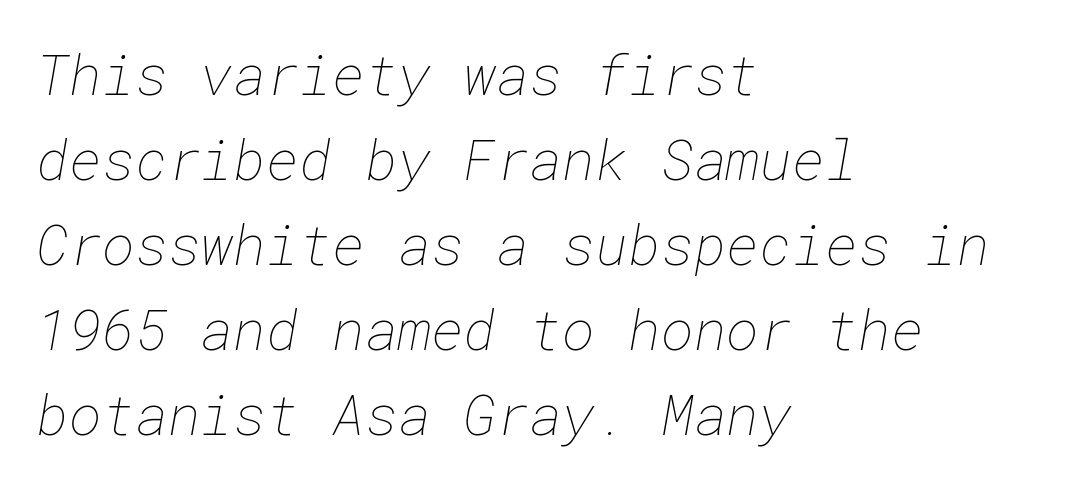
The image shows 56 px thin type; set left-aligned, normal line spacing (1.52x), normal letter spacing, not underlined; low stroke contrast and a medium x-height.
